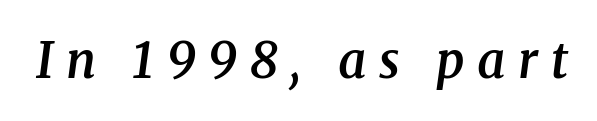
Q: Is the text bold? A: Semi-bold.
Q: Is the text italic (slanted)? A: Yes, it leans right by about 8 degrees.
Q: Is the typeface a serif or a sans-serif typeface? A: Serif.
Q: Is the text underlined? A: No.
Q: Is the spacing between letters normal or unusually wide? A: Unusually wide.
Q: Width (condensed, normal, or wide)? A: Normal.
Q: Stroke contrast? A: Medium.
Q: x-height? A: Medium.
Q: Monospaced? A: No.
